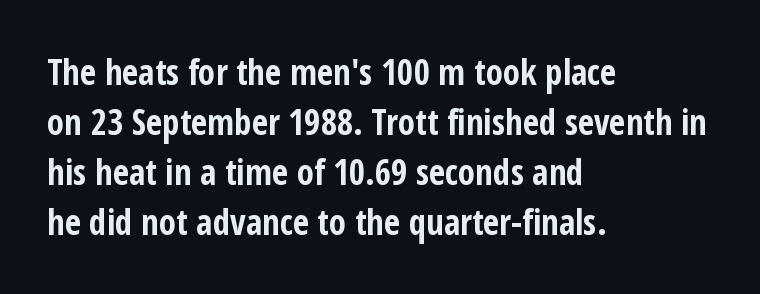
Honestly, the letter spacing is just normal — you wouldn't notice it. Quick note: underline off. This is the regular roman posture of the typeface. Notice how the passage keeps a crisp vertical edge on the left only. These lines are rendered in a variable-pitch font. The leading is moderate, giving the passage an even texture.
